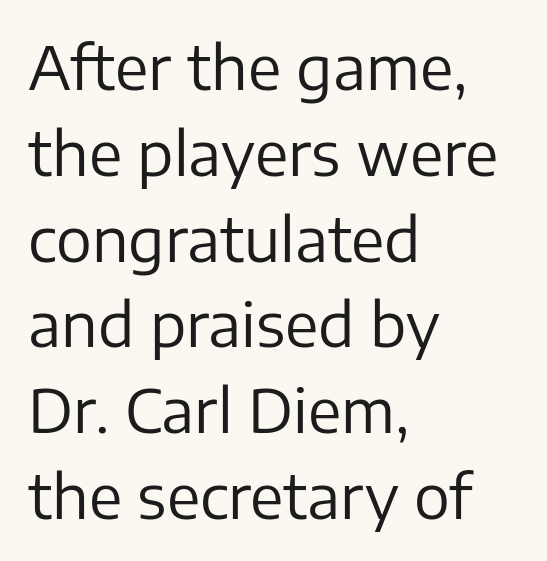
Q: Is the text bold? A: No.
Q: Is the text italic (slanted)? A: No, it is upright.
Q: Is the typeface a serif or a sans-serif typeface? A: Sans-serif.
Q: Is the text underlined? A: No.
Q: How is the paragraph aligned? A: Left-aligned.
Q: Is the spacing between letters normal or unusually wide? A: Normal.
Q: Is the spacing between lines tight, normal or loose? A: Normal.
Q: Width (condensed, normal, or wide)? A: Normal.
Q: Stroke contrast? A: Low.
Q: x-height? A: Medium.
Q: Monospaced? A: No.
